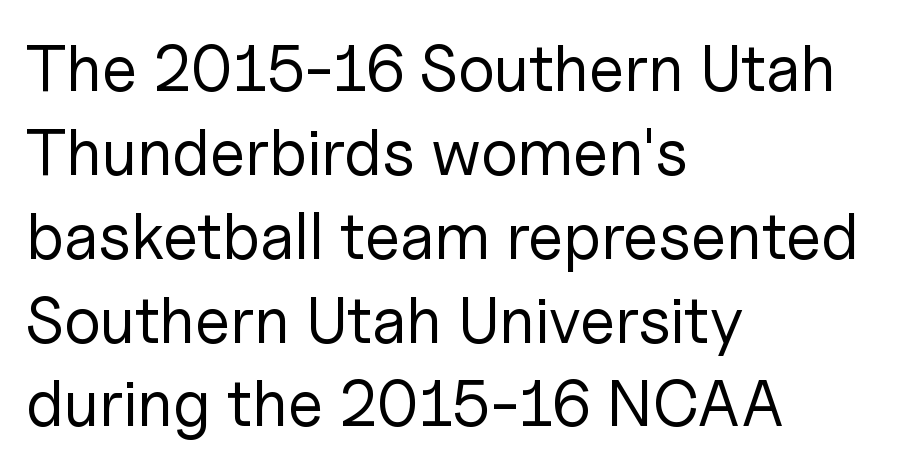
Q: Is the text bold? A: No.
Q: Is the text italic (slanted)? A: No, it is upright.
Q: Is the typeface a serif or a sans-serif typeface? A: Sans-serif.
Q: Is the text underlined? A: No.
Q: How is the paragraph aligned? A: Left-aligned.
Q: Is the spacing between letters normal or unusually wide? A: Normal.
Q: Is the spacing between lines tight, normal or loose? A: Normal.
Q: Width (condensed, normal, or wide)? A: Normal.
Q: Stroke contrast? A: Low.
Q: x-height? A: Medium.
Q: Monospaced? A: No.
